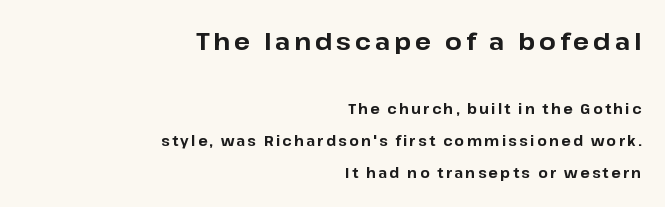
Line endings align vertically; line beginnings do not. As a designer I'd log this as weight 700, bold. Clear beneath every line of the passage. The designer dialed line spacing up above the default. Visually, the top section dominates because its glyphs are scaled up.
